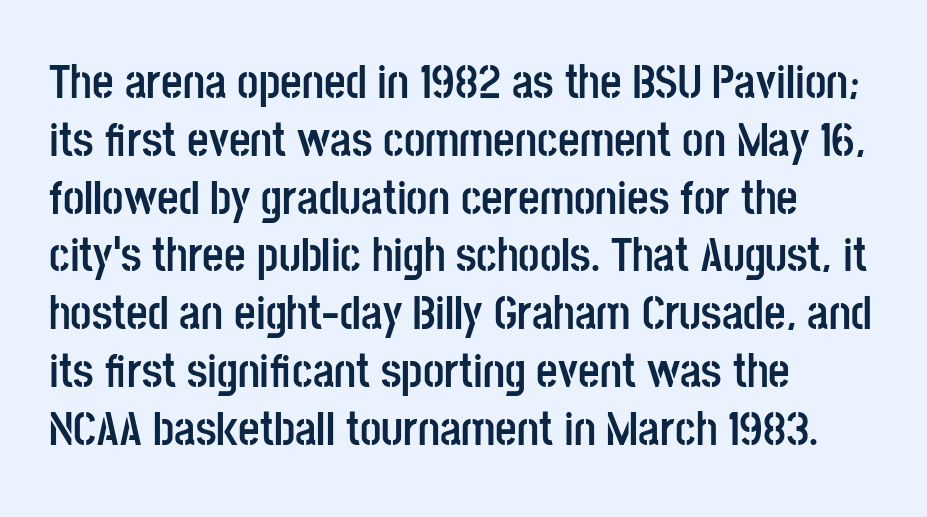
Q: Is the text bold? A: Yes.
Q: Is the text italic (slanted)? A: No, it is upright.
Q: Is the typeface a serif or a sans-serif typeface? A: Sans-serif.
Q: Is the text underlined? A: No.
Q: How is the paragraph aligned? A: Left-aligned.
Q: Is the spacing between letters normal or unusually wide? A: Normal.
Q: Width (condensed, normal, or wide)? A: Condensed.
Q: Stroke contrast? A: Low.
Q: x-height? A: Large.
Q: Monospaced? A: No.
